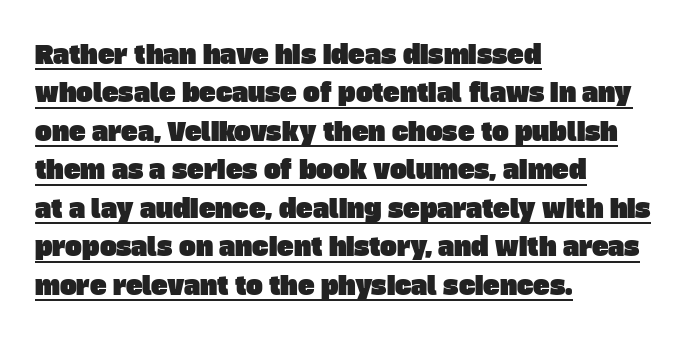
{"underline": "yes", "align": "left", "line_spacing": "normal", "line_spacing_ratio": 1.54, "letter_spacing": "normal", "letter_spacing_em": 0.0, "glyph_px": 25}
